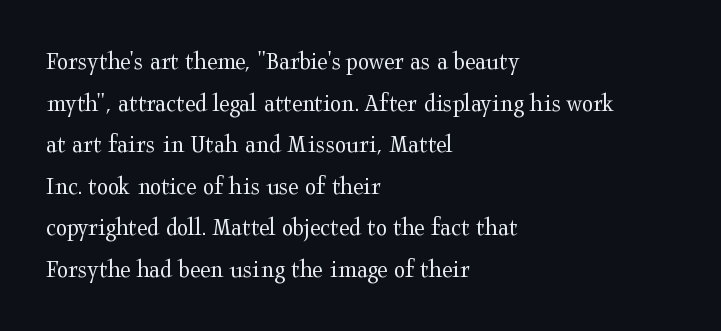
The image shows 26 px text type, upright; set left-aligned, normal line spacing (1.6x), normal letter spacing, not underlined.
